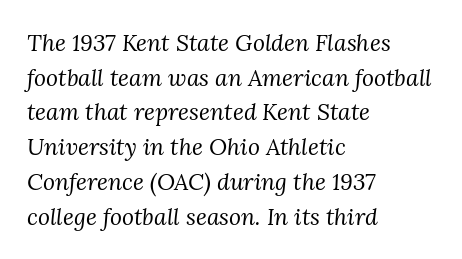
Q: Is the text bold? A: No.
Q: Is the text italic (slanted)? A: Yes, it leans right by about 3 degrees.
Q: Is the text underlined? A: No.
Q: How is the paragraph aligned? A: Left-aligned.
Q: Is the spacing between letters normal or unusually wide? A: Normal.
Q: Is the spacing between lines tight, normal or loose? A: Normal.
